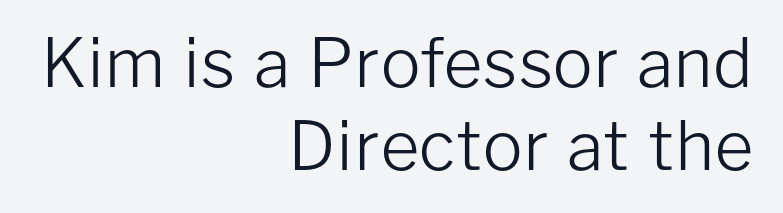
The image shows 67 px light sans-serif type, upright; set right-aligned, line spacing 1.24x, normal letter spacing, not underlined; low stroke contrast and a medium x-height.
